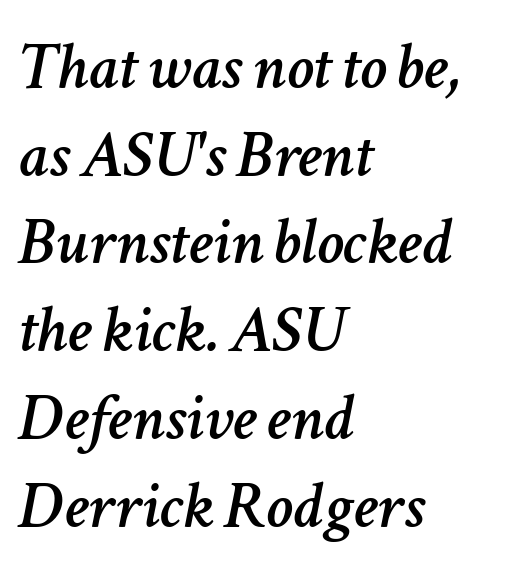
The image shows 68 px text type, italic (leaning right); set left-aligned, normal line spacing (1.29x), normal letter spacing, not underlined; low stroke contrast and a medium x-height.
